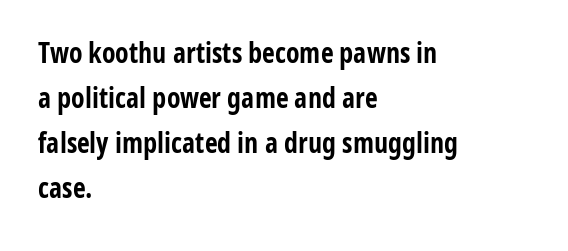
{"serif": "no", "italic": "no", "bold": "yes", "weight": "bold", "width": "condensed", "stroke_contrast": "low", "x_height": "medium", "monospaced": "no", "underline": "no", "align": "left", "line_spacing": "normal", "line_spacing_ratio": 1.61, "letter_spacing": "normal", "letter_spacing_em": 0.0, "glyph_px": 28}
